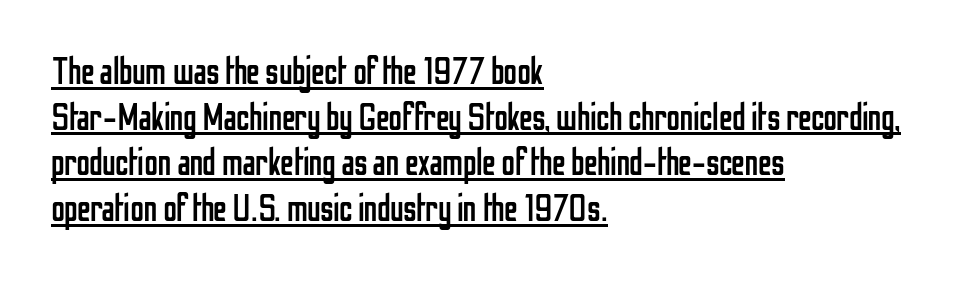
The image shows 38 px regular-weight, condensed sans-serif type, upright; set left-aligned, line spacing 1.2x, normal letter spacing, underlined; low stroke contrast and a medium x-height.
